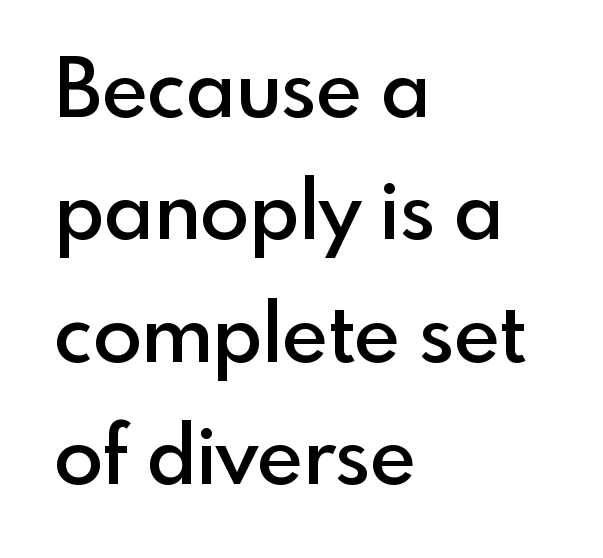
The image shows 80 px semibold sans-serif type, upright; set left-aligned, normal line spacing (1.53x), normal letter spacing, not underlined; a small x-height.
